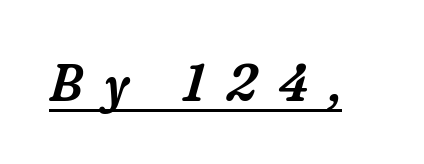
Q: Is the text bold? A: Semi-bold.
Q: Is the text italic (slanted)? A: Yes, it leans right by about 16 degrees.
Q: Is the typeface a serif or a sans-serif typeface? A: Serif.
Q: Is the text underlined? A: Yes.
Q: Is the spacing between letters normal or unusually wide? A: Unusually wide.
Q: Width (condensed, normal, or wide)? A: Normal.
Q: Stroke contrast? A: Low.
Q: x-height? A: Small.
Q: Monospaced? A: No.
